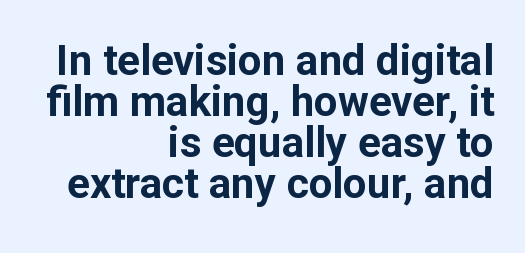
Q: Is the text bold? A: Yes.
Q: Is the text italic (slanted)? A: No, it is upright.
Q: Is the typeface a serif or a sans-serif typeface? A: Sans-serif.
Q: Is the text underlined? A: No.
Q: How is the paragraph aligned? A: Right-aligned.
Q: Is the spacing between letters normal or unusually wide? A: Normal.
Q: Is the spacing between lines tight, normal or loose? A: Tight.
Q: Width (condensed, normal, or wide)? A: Normal.
Q: Stroke contrast? A: Low.
Q: x-height? A: Medium.
Q: Monospaced? A: No.
